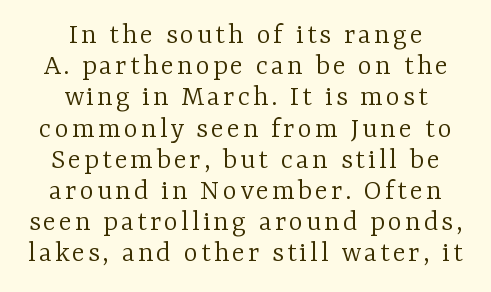
{"serif": "yes", "italic": "no", "bold": "no", "weight": "light", "width": "normal", "stroke_contrast": "low", "x_height": "medium", "monospaced": "no", "underline": "no", "align": "center", "line_spacing": "tight", "line_spacing_ratio": 1.04, "glyph_px": 30}
